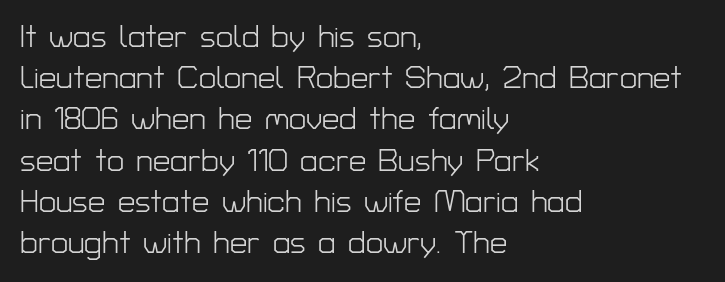
Q: Is the text bold? A: No.
Q: Is the text italic (slanted)? A: No, it is upright.
Q: Is the typeface a serif or a sans-serif typeface? A: Sans-serif.
Q: Is the text underlined? A: No.
Q: How is the paragraph aligned? A: Left-aligned.
Q: Is the spacing between letters normal or unusually wide? A: Normal.
Q: Is the spacing between lines tight, normal or loose? A: Normal.
Q: Width (condensed, normal, or wide)? A: Normal.
Q: Stroke contrast? A: Low.
Q: x-height? A: Medium.
Q: Monospaced? A: No.
